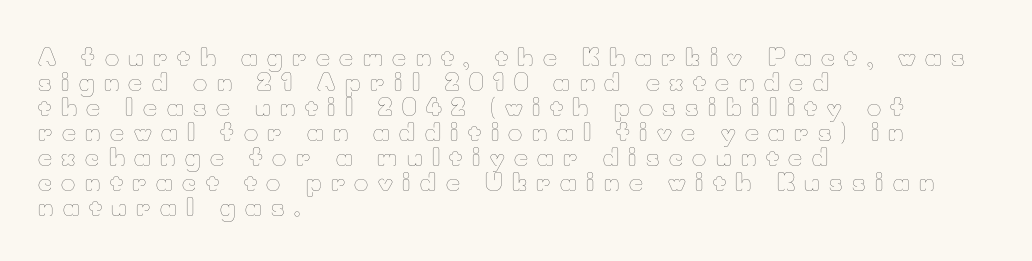
{"italic": "no", "bold": "no", "underline": "no", "align": "left", "line_spacing": "tight", "line_spacing_ratio": 1.04, "letter_spacing": "wide", "letter_spacing_em": 0.4, "glyph_px": 24}
